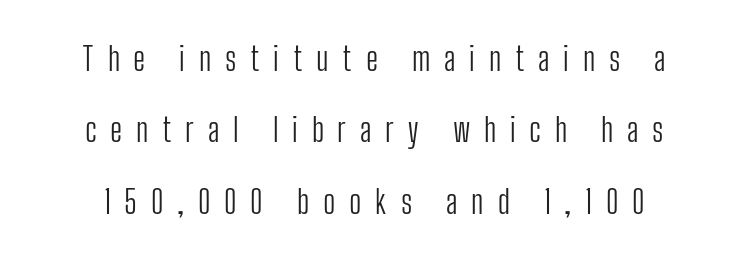
Q: Is the text bold? A: No.
Q: Is the text italic (slanted)? A: No, it is upright.
Q: Is the typeface a serif or a sans-serif typeface? A: Sans-serif.
Q: Is the text underlined? A: No.
Q: Is the spacing between letters normal or unusually wide? A: Unusually wide.
Q: Is the spacing between lines tight, normal or loose? A: Loose.
Q: Width (condensed, normal, or wide)? A: Condensed.
Q: Stroke contrast? A: Low.
Q: x-height? A: Medium.
Q: Monospaced? A: No.
